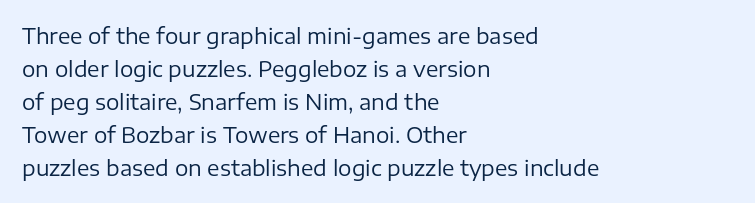
The image shows 21 px text type, upright; set left-aligned, normal line spacing (1.57x), normal letter spacing, not underlined.
